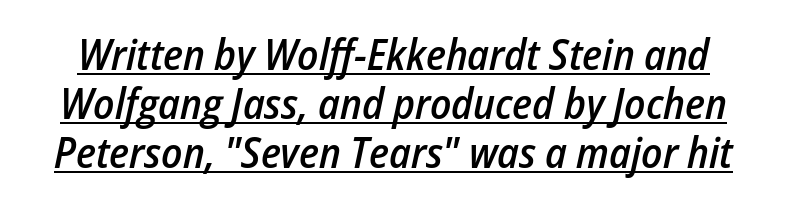
{"italic": "yes", "lean": "right", "slant_degrees": 12, "bold": "semi", "weight": "semibold", "width": "condensed", "stroke_contrast": "low", "x_height": "medium", "monospaced": "no", "underline": "yes", "line_spacing": "tight", "line_spacing_ratio": 1.14, "letter_spacing": "normal", "letter_spacing_em": 0.0, "glyph_px": 43}
